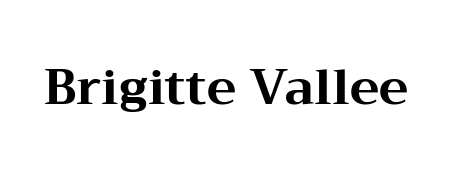
The letters stand upright; this is a roman face. Proportional: the letters do not fall into vertical columns. Typographic density is high because the face is bold. Honestly, the letter spacing is just normal — you wouldn't notice it.
